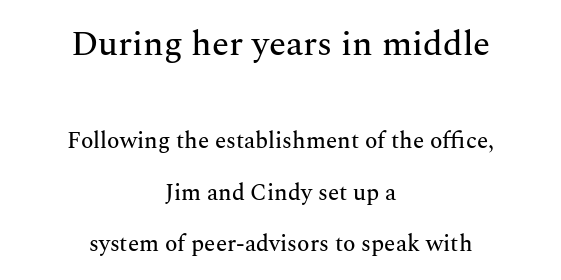
The image shows 35 px serif type, upright; set centered, loose line spacing (2.24x), normal letter spacing, not underlined; the first (top) block is 1.52x larger; medium stroke contrast and a medium x-height.
